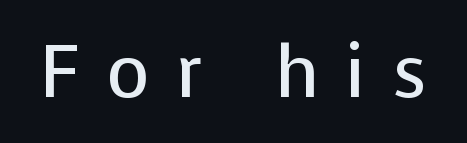
Glance below the letters and you will spot only blank space. This sample uses a sans-serif face. This is not heavy type; no bold has been used. The rendering uses natural spacing where letterforms have individual widths. The gaps between neighbouring characters are conspicuously large.
